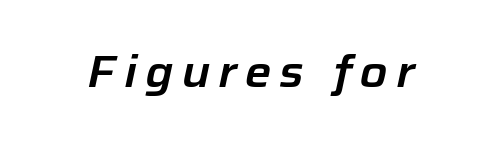
Q: Is the text italic (slanted)? A: Yes, it leans right by about 12 degrees.
Q: Is the text underlined? A: No.
Q: Width (condensed, normal, or wide)? A: Normal.
Q: Stroke contrast? A: Low.
Q: x-height? A: Medium.
Q: Monospaced? A: No.
